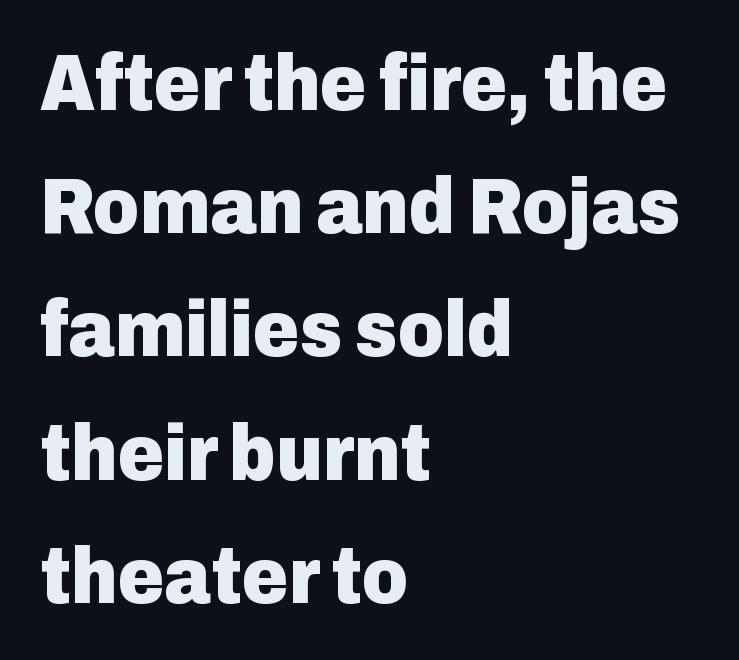
Has an underline been added? It has not. A sans-serif font was chosen for this passage. Reading down the column, the eye jumps a familiar distance to each next line. Each glyph is drawn with heavy, bold strokes. A typesetter would call this proportional, since set widths differ per character. The letterforms sit shoulder to shoulder at normal distance.
